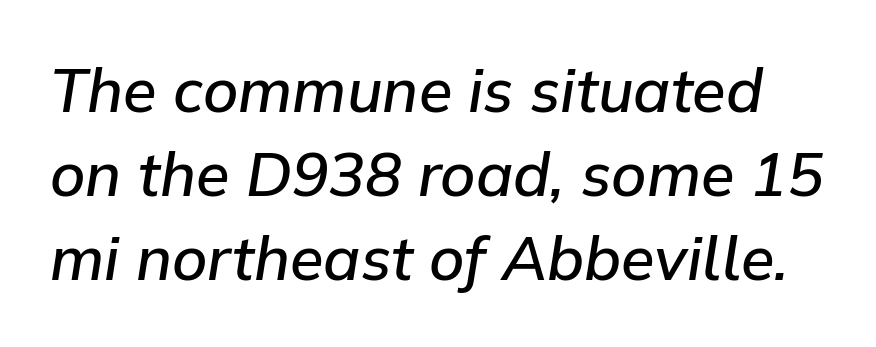
{"italic": "yes", "lean": "right", "slant_degrees": 9, "bold": "semi", "weight": "semibold", "width": "normal", "stroke_contrast": "low", "x_height": "medium", "monospaced": "no", "underline": "no", "line_spacing": "normal", "line_spacing_ratio": 1.38, "letter_spacing": "normal", "letter_spacing_em": 0.0, "glyph_px": 61}
